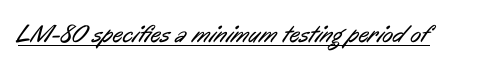
{"bold": "no", "underline": "yes", "letter_spacing": "normal", "letter_spacing_em": 0.0, "glyph_px": 25}
